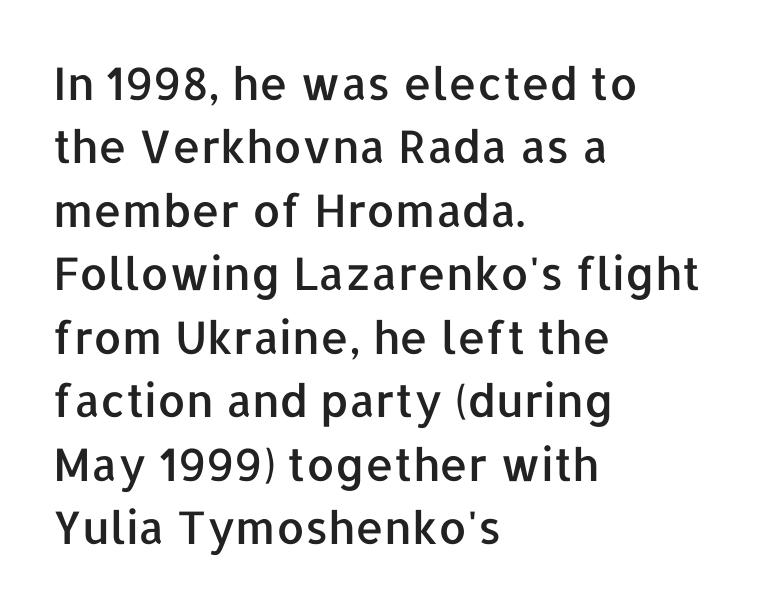
Summary of vertical rhythm: regular, with standard interline spacing. Compared with a centered layout, this one pins lines to the left instead. The lettering holds an erect, upright posture throughout. Underlining? Definitely not there.
